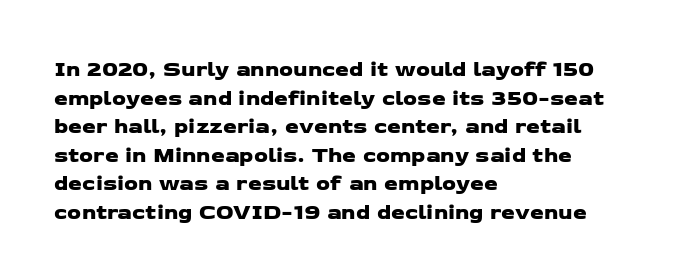
The image shows 22 px text type; set left-aligned, normal line spacing (1.3x), normal letter spacing, not underlined.
